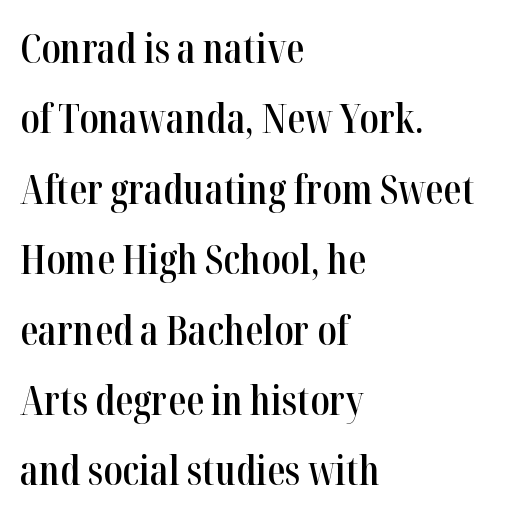
The image shows 40 px semibold, condensed serif type, upright; set left-aligned, line spacing 1.76x, normal letter spacing, not underlined; high stroke contrast and a medium x-height.
